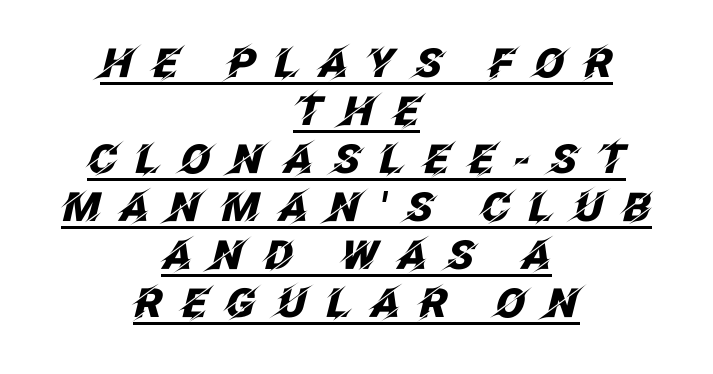
{"italic": "yes", "lean": "right", "slant_degrees": 12, "bold": "yes", "weight": "heavy", "width": "normal", "stroke_contrast": "low", "x_height": "large", "monospaced": "no", "underline": "yes", "align": "center", "line_spacing_ratio": 1.2, "letter_spacing": "wide", "letter_spacing_em": 0.46, "glyph_px": 40}
